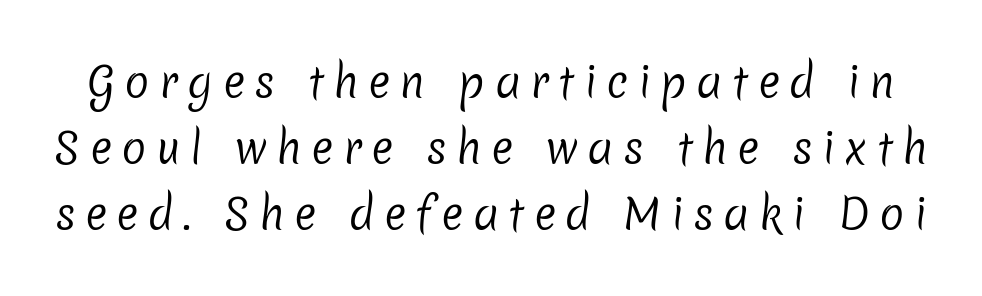
The space beneath each line is pristine and unruled. No letter is thick-stroked: the sample isn't bold. Font category for this specimen: sans-serif. Is there much room between lines? A standard amount, neither cramped nor airy. The gaps between neighbouring characters are conspicuously large. Character widths vary here, with narrow letters taking less room than wide ones.
